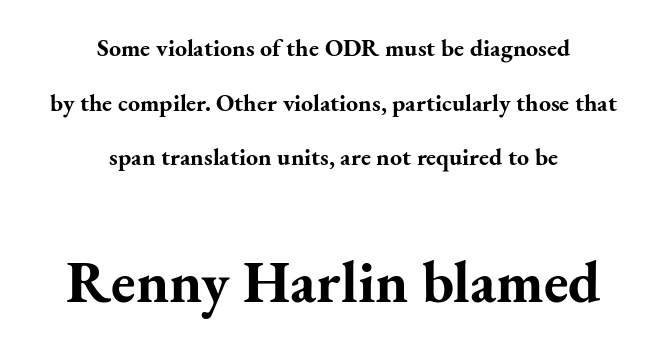
Q: Is the text bold? A: Yes.
Q: Is the text italic (slanted)? A: No, it is upright.
Q: Is the typeface a serif or a sans-serif typeface? A: Serif.
Q: Is the text underlined? A: No.
Q: How is the paragraph aligned? A: Centered.
Q: Is the spacing between letters normal or unusually wide? A: Normal.
Q: Is the spacing between lines tight, normal or loose? A: Loose.
Q: Which block of text is set in a larger size, the first (top) or the second (bottom)? A: The second (bottom) one.
Q: Width (condensed, normal, or wide)? A: Normal.
Q: Stroke contrast? A: Medium.
Q: x-height? A: Small.
Q: Monospaced? A: No.
